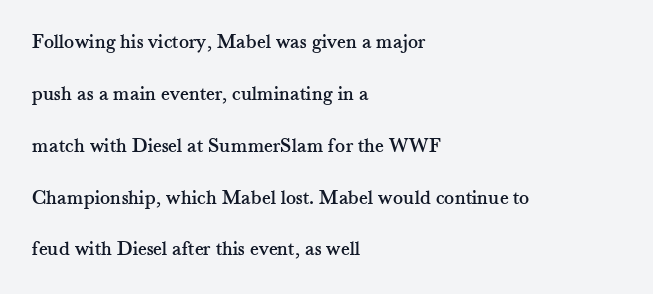
Q: Is the text italic (slanted)? A: No, it is upright.
Q: Is the text underlined? A: No.
Q: How is the paragraph aligned? A: Left-aligned.
Q: Is the spacing between letters normal or unusually wide? A: Normal.
Q: Is the spacing between lines tight, normal or loose? A: Loose.
